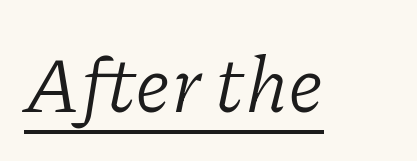
{"serif": "yes", "italic": "yes", "lean": "right", "slant_degrees": 11, "bold": "no", "weight": "light", "width": "normal", "stroke_contrast": "low", "x_height": "medium", "monospaced": "no", "underline": "yes", "letter_spacing": "normal", "letter_spacing_em": 0.0, "glyph_px": 79}
